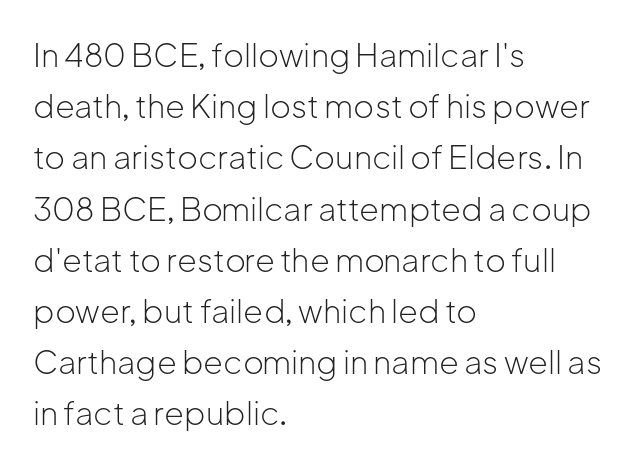
The image shows 32 px light sans-serif type, upright; set left-aligned, normal line spacing (1.6x), normal letter spacing, not underlined; low stroke contrast and a medium x-height.
